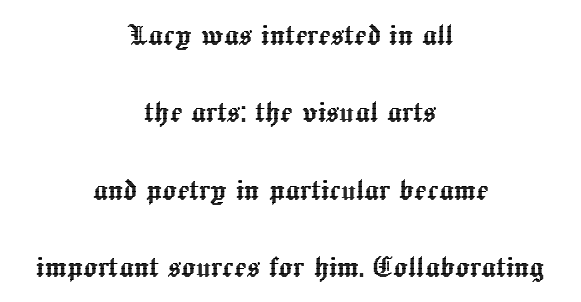
The image shows 36 px text type, upright; set centered, loose line spacing (2.15x), normal letter spacing, not underlined; a medium x-height.
